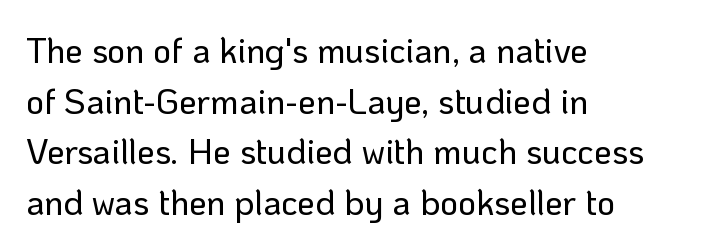
Vertically, the passage feels balanced, rows spaced as you'd expect. A typesetter would mark this as roman, not italic. Type without underlining. Notice how the passage keeps a crisp vertical edge on the left only.
